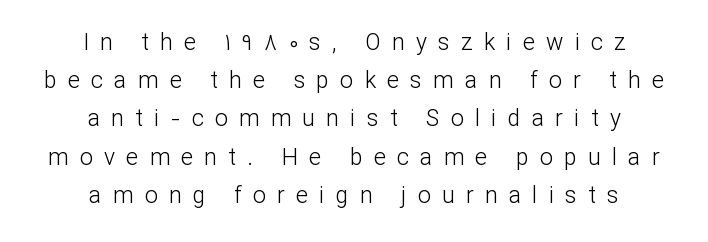
{"italic": "no", "bold": "no", "underline": "no", "align": "center", "line_spacing": "normal", "line_spacing_ratio": 1.66, "letter_spacing": "wide", "letter_spacing_em": 0.49, "glyph_px": 23}
